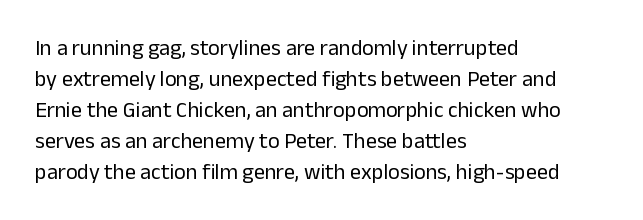
Q: Is the text bold? A: No.
Q: Is the text italic (slanted)? A: No, it is upright.
Q: Is the text underlined? A: No.
Q: How is the paragraph aligned? A: Left-aligned.
Q: Is the spacing between letters normal or unusually wide? A: Normal.
Q: Is the spacing between lines tight, normal or loose? A: Normal.
